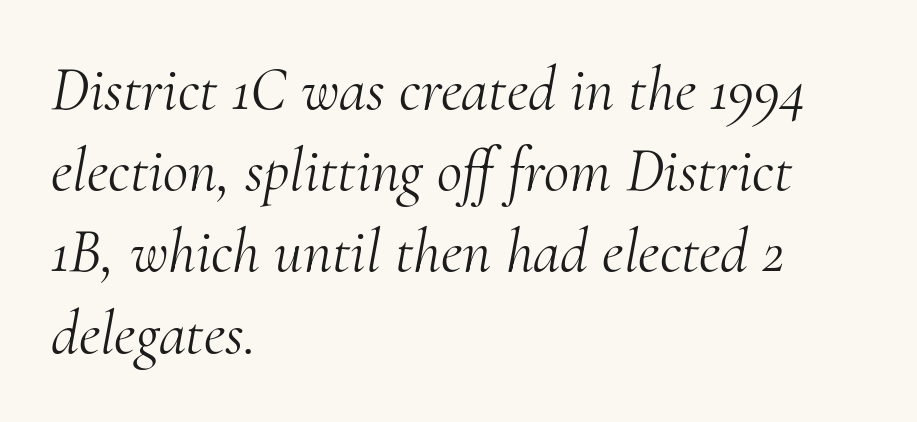
The image shows 62 px light serif type, italic (leaning right); set left-aligned, normal line spacing (1.31x), normal letter spacing, not underlined; medium stroke contrast and a small x-height.
